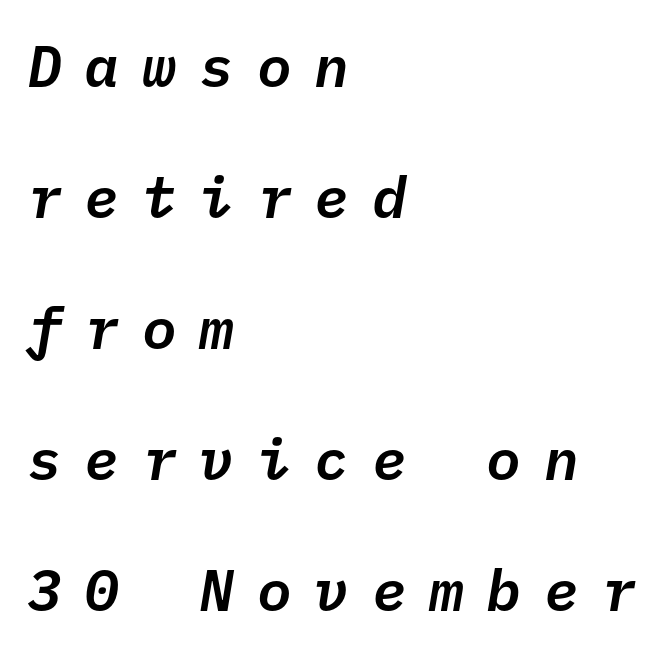
Q: Is the text italic (slanted)? A: Yes, it leans right by about 10 degrees.
Q: Is the text underlined? A: No.
Q: How is the paragraph aligned? A: Left-aligned.
Q: Is the spacing between letters normal or unusually wide? A: Unusually wide.
Q: Is the spacing between lines tight, normal or loose? A: Loose.
Q: Width (condensed, normal, or wide)? A: Normal.
Q: Stroke contrast? A: Low.
Q: x-height? A: Medium.
Q: Monospaced? A: Yes.
